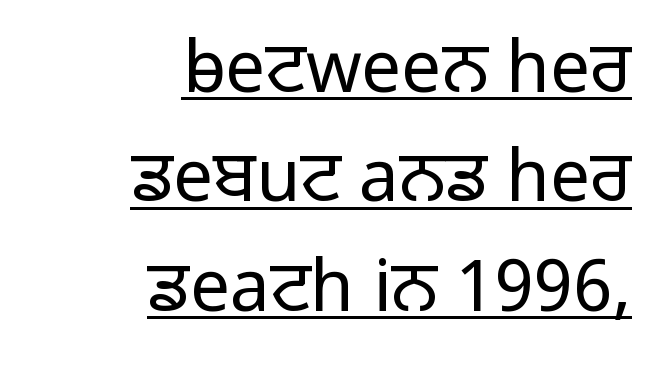
If you drew a ruler down the right edge, every line would touch it. The typography opts for an upright posture over an oblique one. The passage shown has conventional tracking throughout. Is this a heavy cut? Hardly; it is regular or lighter.
